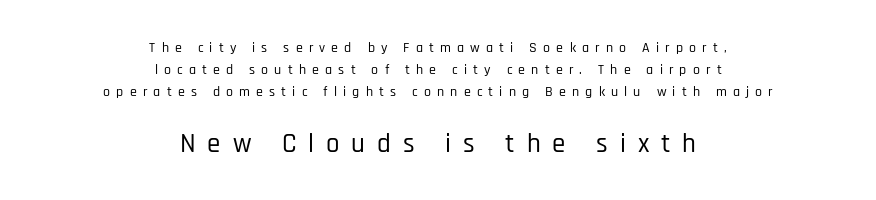
Q: Is the text italic (slanted)? A: No, it is upright.
Q: Is the text underlined? A: No.
Q: How is the paragraph aligned? A: Centered.
Q: Is the spacing between letters normal or unusually wide? A: Unusually wide.
Q: Is the spacing between lines tight, normal or loose? A: Normal.
Q: Which block of text is set in a larger size, the first (top) or the second (bottom)? A: The second (bottom) one.
